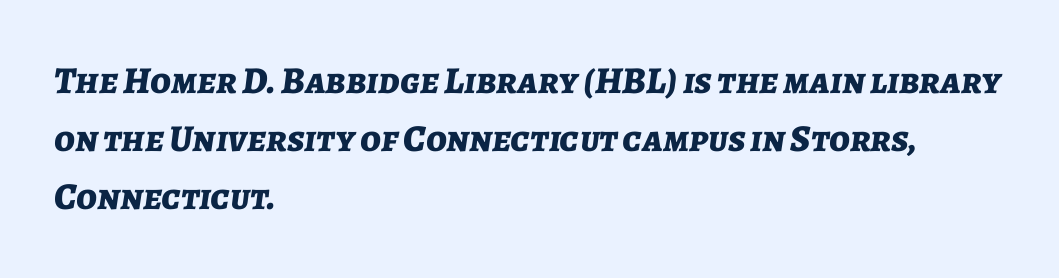
The image shows 38 px bold type, italic (leaning right); set left-aligned, normal line spacing (1.53x), normal letter spacing, not underlined; low stroke contrast and a medium x-height.
